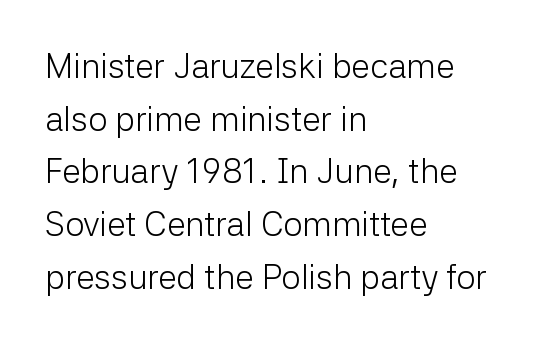
Posture: vertical. Vertical spacing — default. Unbolded letterforms with no extra heft. The paragraph has a hard left edge and a soft right edge. Is this a sans? Yes — the strokes have no serifs. Descenders are the only things crossing below the line.
